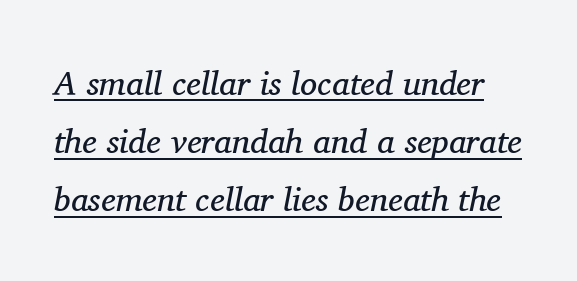
{"serif": "yes", "italic": "yes", "lean": "right", "slant_degrees": 11, "bold": "no", "weight": "regular", "width": "normal", "stroke_contrast": "medium", "x_height": "medium", "monospaced": "no", "underline": "yes", "line_spacing_ratio": 1.71, "letter_spacing": "normal", "letter_spacing_em": 0.0, "glyph_px": 34}
